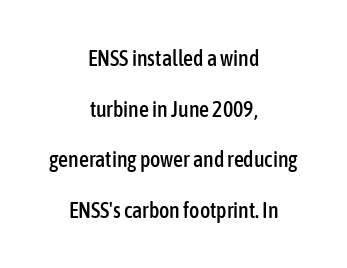
Q: Is the text italic (slanted)? A: No, it is upright.
Q: Is the text underlined? A: No.
Q: How is the paragraph aligned? A: Centered.
Q: Is the spacing between letters normal or unusually wide? A: Normal.
Q: Is the spacing between lines tight, normal or loose? A: Loose.
